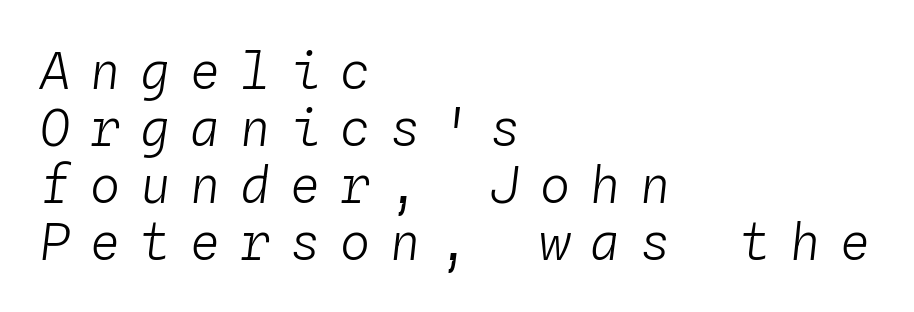
Q: Is the text bold? A: No.
Q: Is the text italic (slanted)? A: Yes, it leans right by about 4 degrees.
Q: Is the text underlined? A: No.
Q: How is the paragraph aligned? A: Left-aligned.
Q: Is the spacing between letters normal or unusually wide? A: Unusually wide.
Q: Is the spacing between lines tight, normal or loose? A: Tight.
Q: Width (condensed, normal, or wide)? A: Normal.
Q: Stroke contrast? A: Low.
Q: x-height? A: Medium.
Q: Monospaced? A: Yes.
